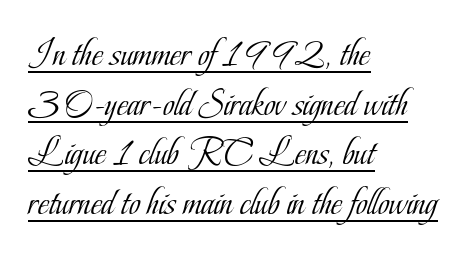
This is serif lettering, the kind often seen in printed books. Look at the tracking — it's just the regular setting, nothing added. Does the copy run flush right? No — it runs flush left. Underline: present. Counters stay open thanks to moderate or lighter strokes.
